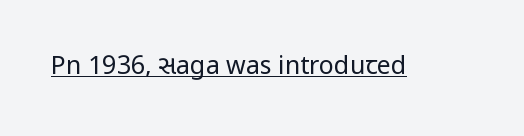
Q: Is the text bold? A: No.
Q: Is the text italic (slanted)? A: No, it is upright.
Q: Is the text underlined? A: Yes.
Q: Is the spacing between letters normal or unusually wide? A: Normal.
